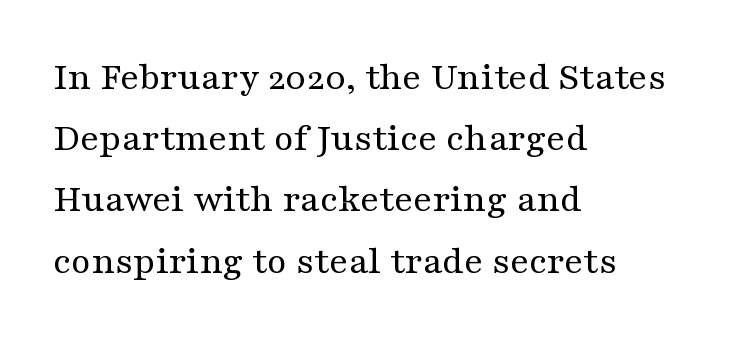
No italicization has been applied; the sample stays upright. What's the leading like? Ordinary, nothing unusual. The passage shown is typed in a proportional face where columns would drift. A student would call this left alignment; a typographer would say flush left, rag right. The characters display serif detailing at their extremities. Any mark beneath the type? The region is blank.
